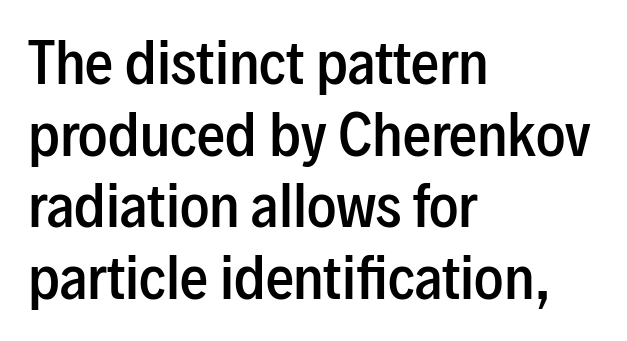
Q: Is the text bold? A: Semi-bold.
Q: Is the text italic (slanted)? A: No, it is upright.
Q: Is the typeface a serif or a sans-serif typeface? A: Sans-serif.
Q: Is the text underlined? A: No.
Q: How is the paragraph aligned? A: Left-aligned.
Q: Is the spacing between letters normal or unusually wide? A: Normal.
Q: Is the spacing between lines tight, normal or loose? A: Normal.
Q: Width (condensed, normal, or wide)? A: Condensed.
Q: Stroke contrast? A: Low.
Q: x-height? A: Medium.
Q: Monospaced? A: No.
